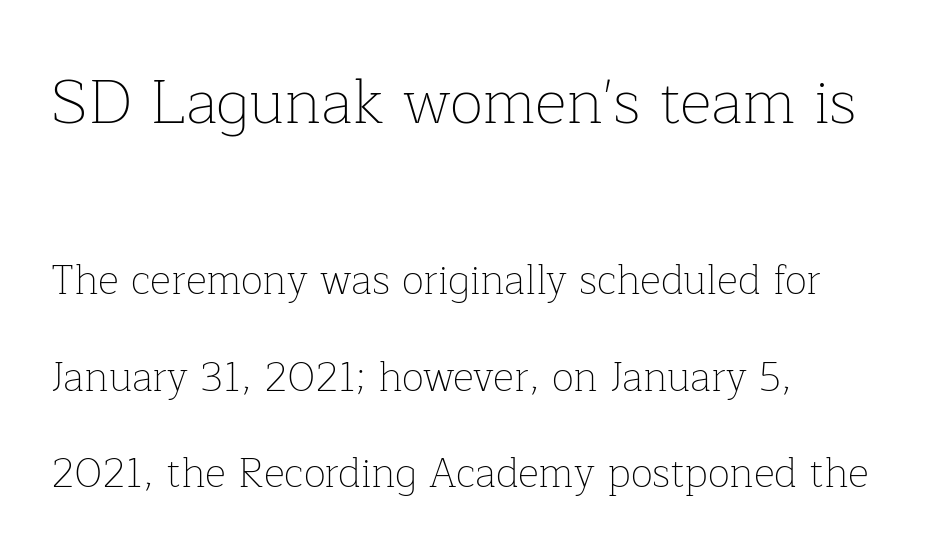
{"serif": "yes", "italic": "no", "bold": "no", "weight": "thin", "width": "normal", "stroke_contrast": "low", "x_height": "medium", "monospaced": "no", "underline": "no", "align": "left", "line_spacing": "loose", "line_spacing_ratio": 2.35, "letter_spacing": "normal", "letter_spacing_em": 0.0, "larger_block": "first", "size_ratio": 1.51, "glyph_px": 62}
